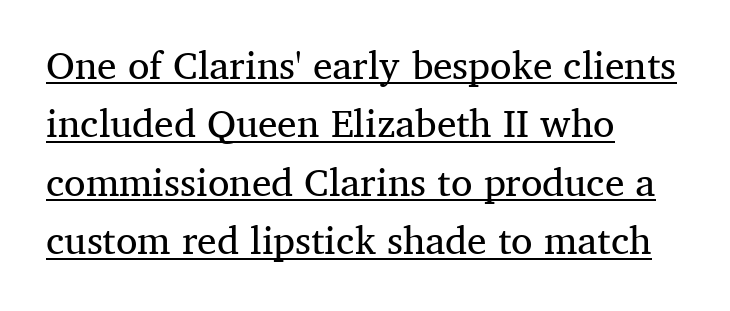
{"serif": "yes", "italic": "no", "bold": "no", "weight": "regular", "width": "normal", "stroke_contrast": "medium", "x_height": "medium", "monospaced": "no", "underline": "yes", "align": "left", "line_spacing": "normal", "line_spacing_ratio": 1.5, "letter_spacing": "normal", "letter_spacing_em": 0.0, "glyph_px": 39}
